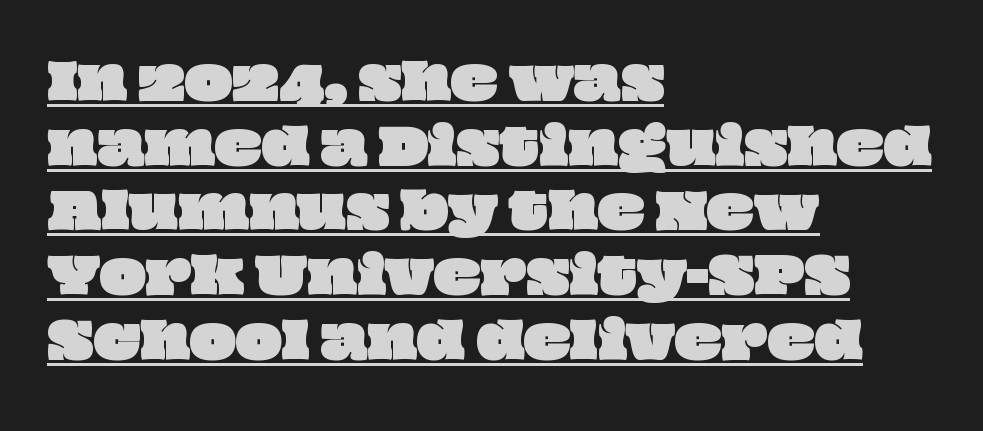
These characters rest on top of a visible drawn line. This sample has the flowing, uneven cadence of proportional lettering. Is the block centered? No — it sits flush against the left margin. Leading matches the norm, producing a regular column.
